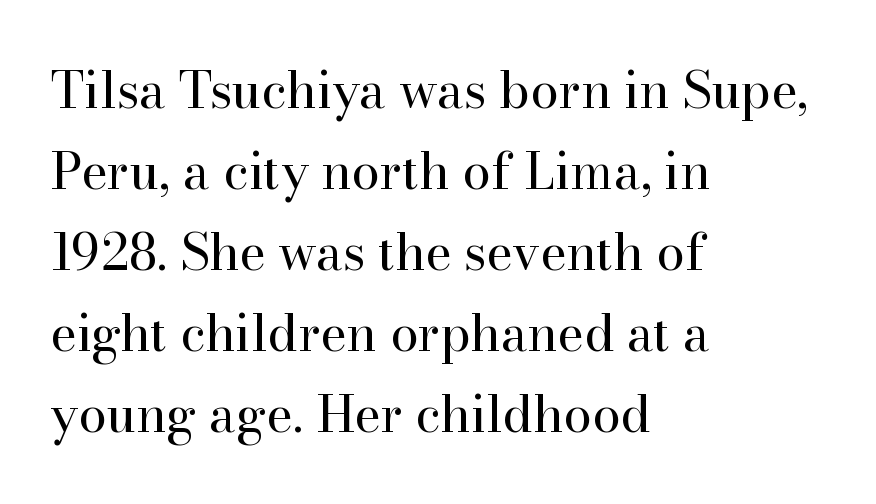
Q: Is the text bold? A: No.
Q: Is the text italic (slanted)? A: No, it is upright.
Q: Is the typeface a serif or a sans-serif typeface? A: Serif.
Q: Is the text underlined? A: No.
Q: How is the paragraph aligned? A: Left-aligned.
Q: Is the spacing between letters normal or unusually wide? A: Normal.
Q: Is the spacing between lines tight, normal or loose? A: Normal.
Q: Width (condensed, normal, or wide)? A: Normal.
Q: Stroke contrast? A: High.
Q: x-height? A: Small.
Q: Monospaced? A: No.
